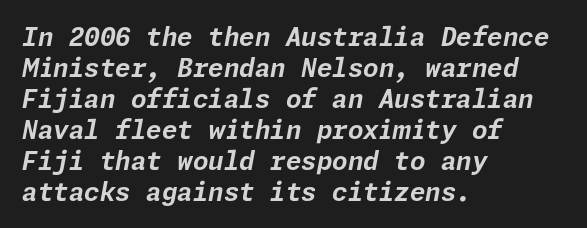
Q: Is the text bold? A: Yes.
Q: Is the text italic (slanted)? A: Yes, it leans right by about 11 degrees.
Q: Is the text underlined? A: No.
Q: How is the paragraph aligned? A: Left-aligned.
Q: Is the spacing between letters normal or unusually wide? A: Normal.
